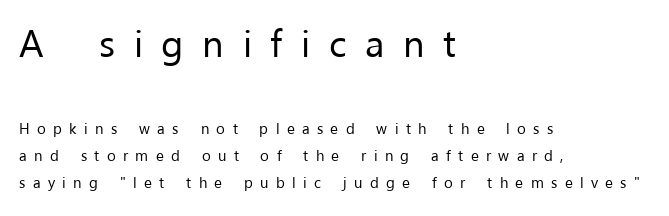
{"serif": "no", "italic": "no", "bold": "no", "weight": "regular", "width": "normal", "stroke_contrast": "low", "x_height": "medium", "monospaced": "no", "underline": "no", "align": "left", "line_spacing_ratio": 1.82, "letter_spacing": "wide", "letter_spacing_em": 0.49, "larger_block": "first", "size_ratio": 2.53, "glyph_px": 38}
